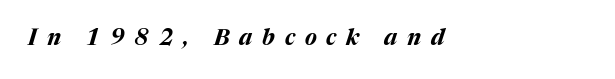
The image shows 22 px bold type, italic (leaning right); set left-aligned, unusually wide letter spacing (+0.45 em), not underlined.
